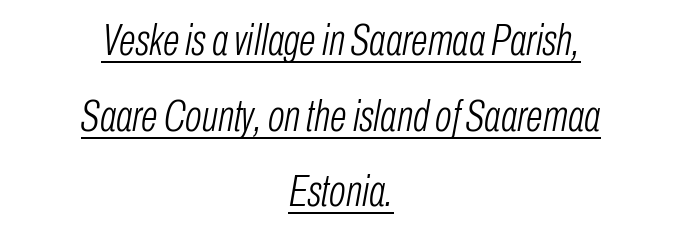
{"italic": "yes", "lean": "right", "slant_degrees": 10, "bold": "no", "weight": "light", "width": "condensed", "stroke_contrast": "low", "x_height": "medium", "monospaced": "no", "underline": "yes", "align": "center", "line_spacing_ratio": 1.72, "letter_spacing": "normal", "letter_spacing_em": 0.0, "glyph_px": 44}
